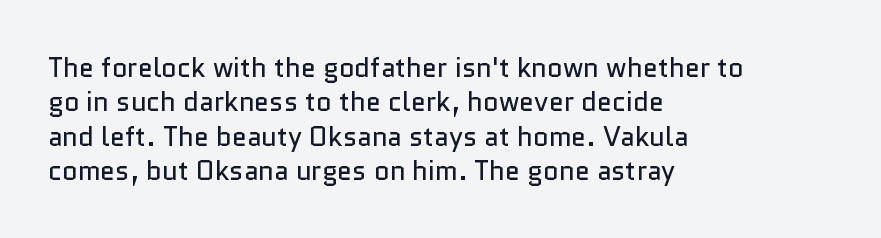
Q: Is the text bold? A: No.
Q: Is the text italic (slanted)? A: No, it is upright.
Q: Is the text underlined? A: No.
Q: How is the paragraph aligned? A: Left-aligned.
Q: Is the spacing between letters normal or unusually wide? A: Normal.
Q: Is the spacing between lines tight, normal or loose? A: Normal.
